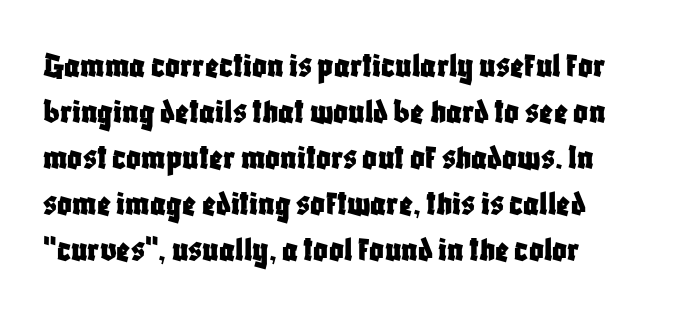
The image shows 36 px condensed sans-serif type, upright; set left-aligned, normal line spacing (1.28x), normal letter spacing, not underlined; low stroke contrast and a large x-height.
